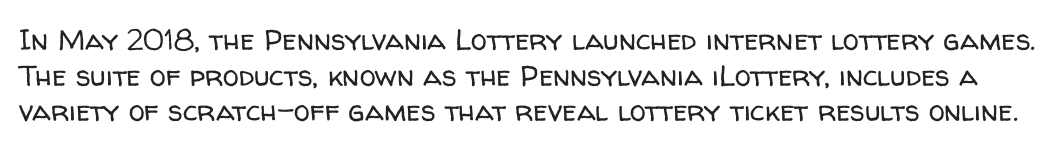
The image shows 29 px regular-weight sans-serif type, upright; set line spacing 1.23x, normal letter spacing, not underlined; low stroke contrast and a medium x-height.
